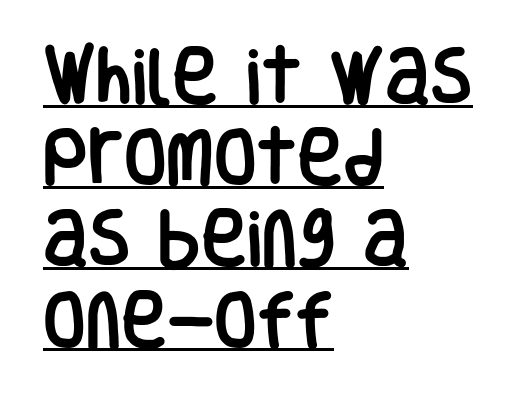
The image shows 62 px condensed sans-serif type, upright; set left-aligned, normal line spacing (1.31x), normal letter spacing, underlined; low stroke contrast and a large x-height.
